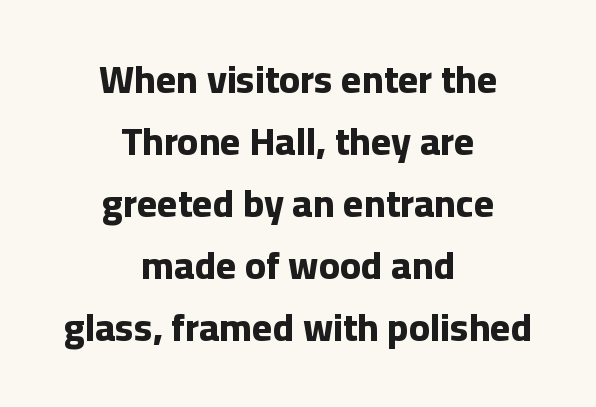
The image shows 39 px bold sans-serif type, upright; set centered, normal line spacing (1.59x), normal letter spacing, not underlined; low stroke contrast and a medium x-height.
